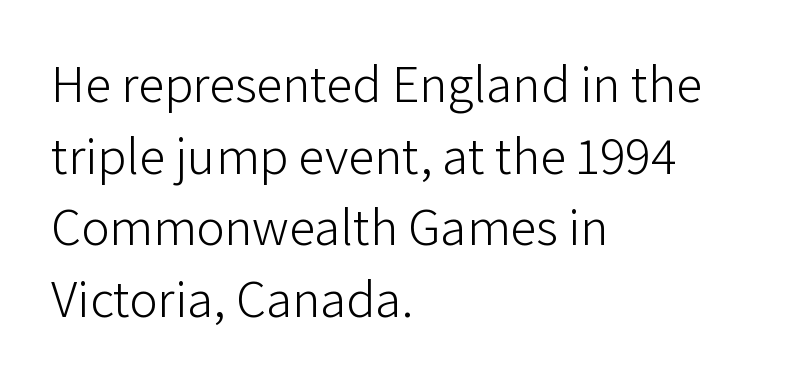
The image shows 53 px light sans-serif type, upright; set left-aligned, normal line spacing (1.35x), normal letter spacing, not underlined; low stroke contrast and a medium x-height.
